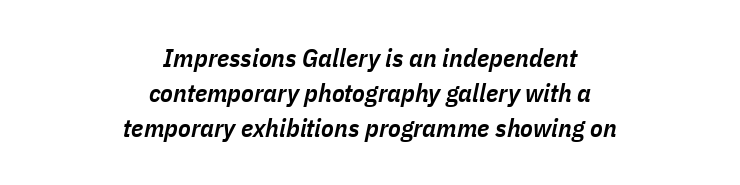
The image shows 26 px text type, italic (leaning right); set centered, normal line spacing (1.34x), normal letter spacing, not underlined.
